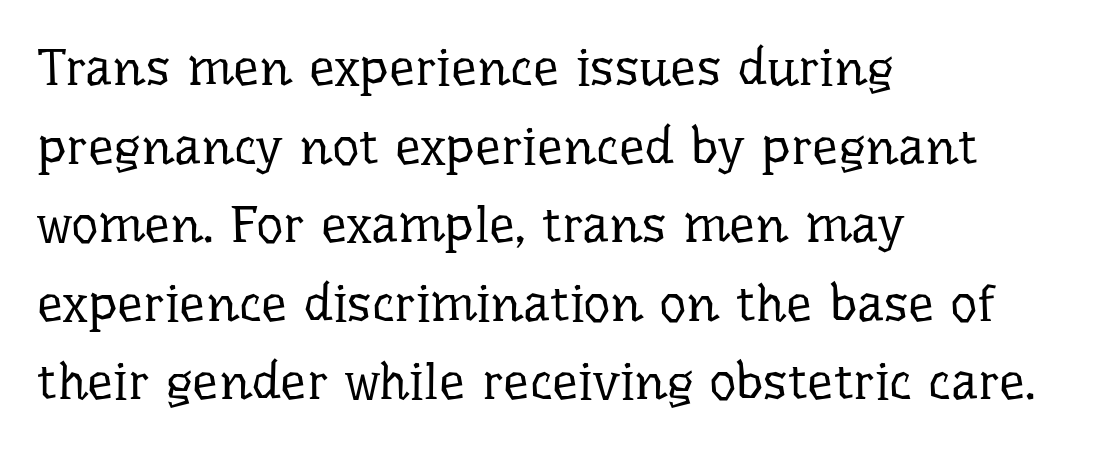
The image shows 52 px regular-weight serif type, upright; set left-aligned, normal line spacing (1.51x), normal letter spacing, not underlined; low stroke contrast and a medium x-height.
